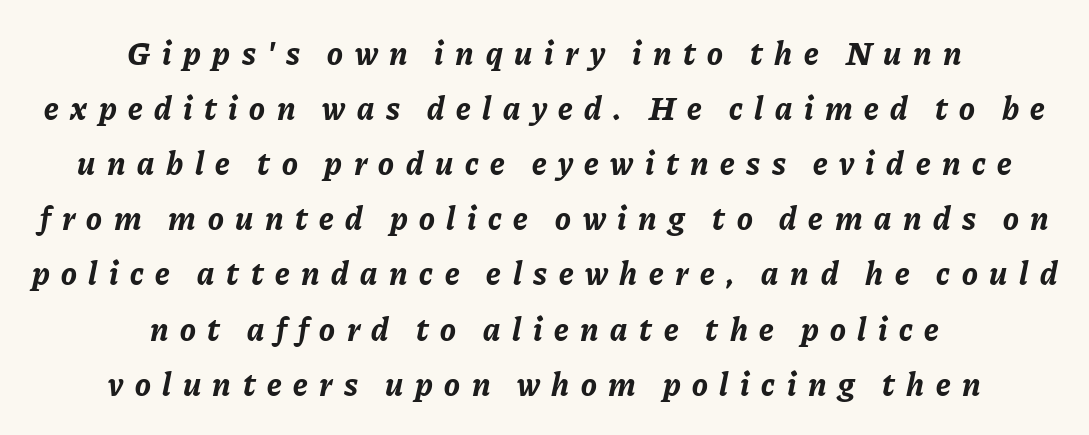
Q: Is the text bold? A: Yes.
Q: Is the text italic (slanted)? A: Yes, it leans right by about 11 degrees.
Q: Is the text underlined? A: No.
Q: How is the paragraph aligned? A: Centered.
Q: Is the spacing between letters normal or unusually wide? A: Unusually wide.
Q: Is the spacing between lines tight, normal or loose? A: Normal.
Q: Width (condensed, normal, or wide)? A: Normal.
Q: Stroke contrast? A: Low.
Q: x-height? A: Medium.
Q: Monospaced? A: No.
